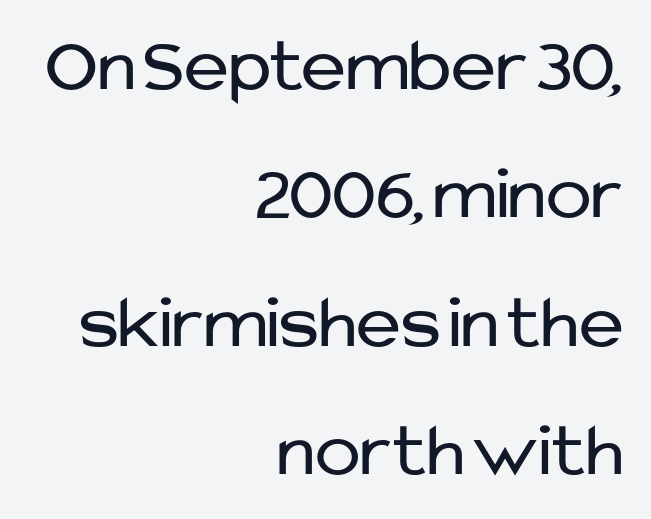
Q: Is the text bold? A: No.
Q: Is the text italic (slanted)? A: No, it is upright.
Q: Is the typeface a serif or a sans-serif typeface? A: Sans-serif.
Q: Is the text underlined? A: No.
Q: How is the paragraph aligned? A: Right-aligned.
Q: Is the spacing between letters normal or unusually wide? A: Normal.
Q: Is the spacing between lines tight, normal or loose? A: Normal.
Q: Width (condensed, normal, or wide)? A: Normal.
Q: Stroke contrast? A: Low.
Q: x-height? A: Medium.
Q: Monospaced? A: No.
